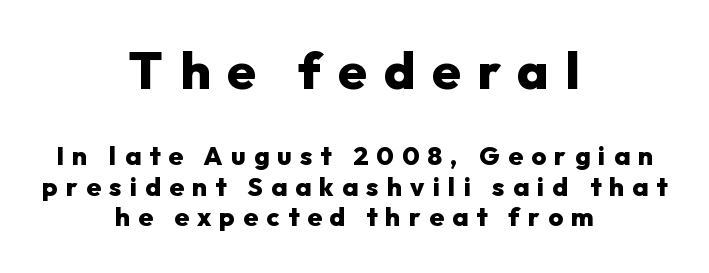
Q: Is the text bold? A: Yes.
Q: Is the text italic (slanted)? A: No, it is upright.
Q: Is the typeface a serif or a sans-serif typeface? A: Sans-serif.
Q: Is the text underlined? A: No.
Q: How is the paragraph aligned? A: Centered.
Q: Is the spacing between letters normal or unusually wide? A: Unusually wide.
Q: Which block of text is set in a larger size, the first (top) or the second (bottom)? A: The first (top) one.
Q: Width (condensed, normal, or wide)? A: Normal.
Q: Stroke contrast? A: Low.
Q: x-height? A: Medium.
Q: Monospaced? A: No.
